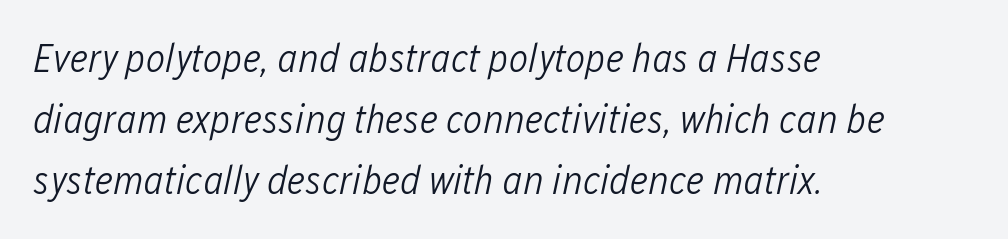
Stroke thickness stays within the range of a standard reading face or lighter. Visually the block forms a straight wall on the left and a jagged coastline on the right. Type without underlining. These lines are rendered in a variable-pitch font. Normally led — the rows are evenly, conventionally spaced. Honestly, the letter spacing is just normal — you wouldn't notice it.
